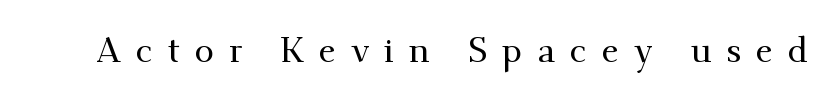
{"serif": "yes", "italic": "no", "width": "normal", "stroke_contrast": "medium", "x_height": "small", "monospaced": "no", "underline": "no", "letter_spacing": "wide", "letter_spacing_em": 0.42, "glyph_px": 35}
